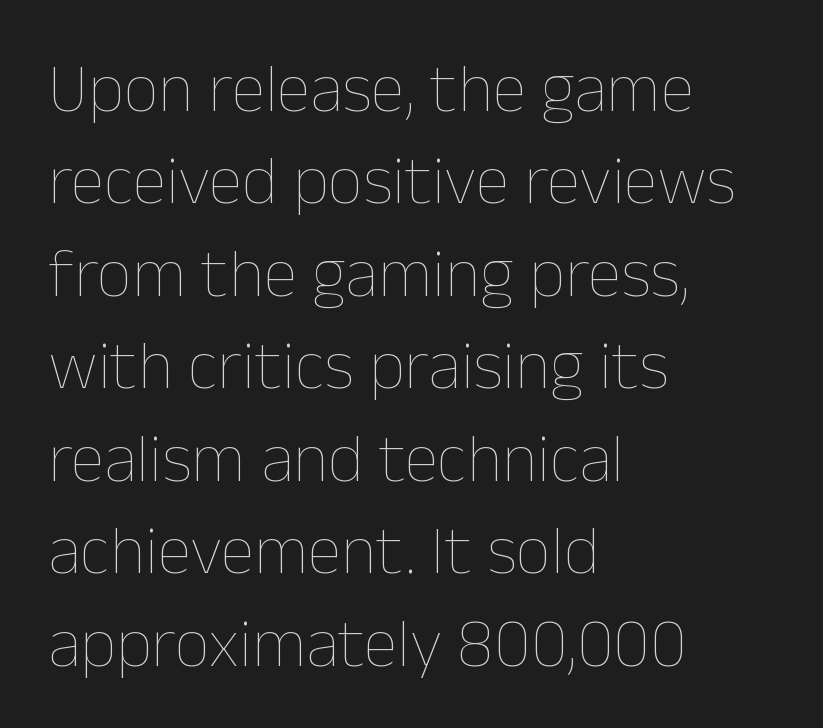
Q: Is the text bold? A: No.
Q: Is the text italic (slanted)? A: No, it is upright.
Q: Is the text underlined? A: No.
Q: How is the paragraph aligned? A: Left-aligned.
Q: Is the spacing between letters normal or unusually wide? A: Normal.
Q: Is the spacing between lines tight, normal or loose? A: Normal.
Q: Width (condensed, normal, or wide)? A: Normal.
Q: Stroke contrast? A: Low.
Q: x-height? A: Medium.
Q: Monospaced? A: No.
